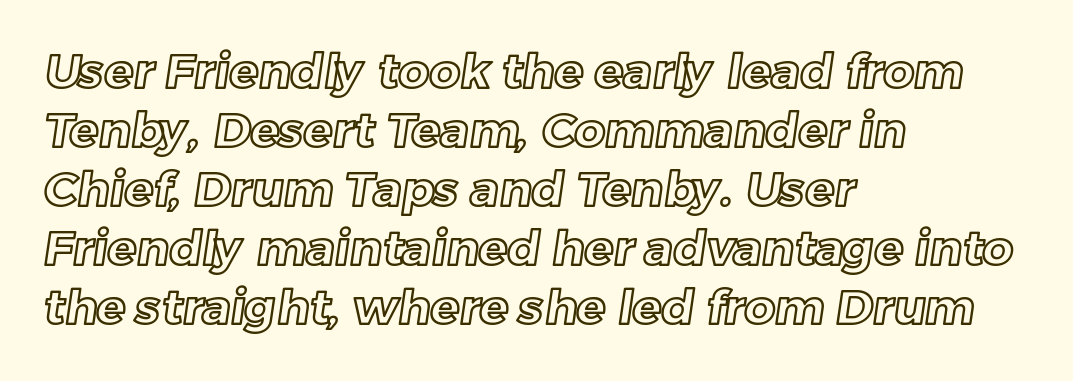
Q: Is the text underlined? A: No.
Q: How is the paragraph aligned? A: Left-aligned.
Q: Is the spacing between letters normal or unusually wide? A: Normal.
Q: Width (condensed, normal, or wide)? A: Normal.
Q: x-height? A: Medium.
Q: Monospaced? A: No.
